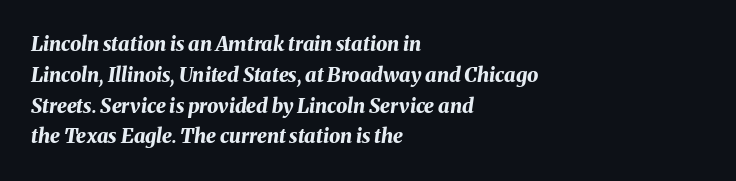
{"italic": "yes", "lean": "right", "slant_degrees": 8, "bold": "yes", "underline": "no", "align": "left", "line_spacing": "normal", "line_spacing_ratio": 1.54, "letter_spacing": "normal", "letter_spacing_em": 0.0, "glyph_px": 20}
